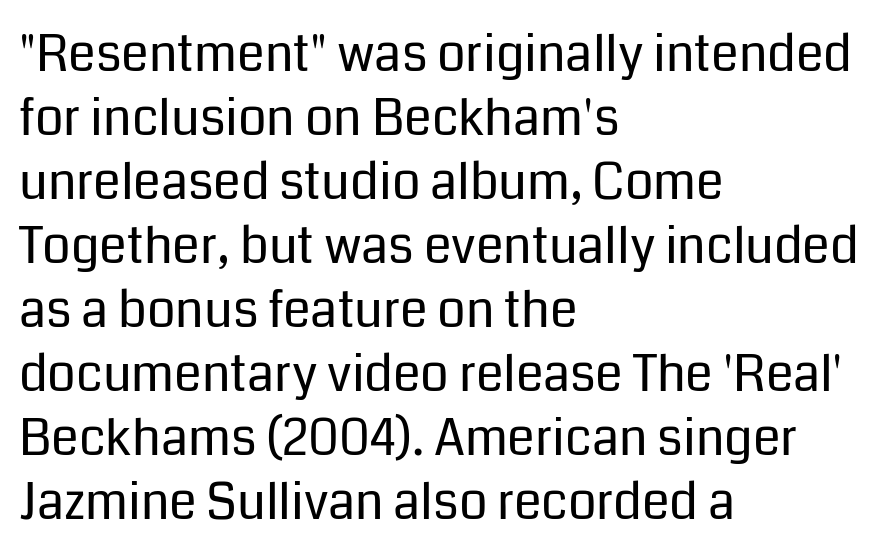
Q: Is the text bold? A: No.
Q: Is the text italic (slanted)? A: No, it is upright.
Q: Is the typeface a serif or a sans-serif typeface? A: Sans-serif.
Q: Is the text underlined? A: No.
Q: How is the paragraph aligned? A: Left-aligned.
Q: Is the spacing between letters normal or unusually wide? A: Normal.
Q: Is the spacing between lines tight, normal or loose? A: Normal.
Q: Width (condensed, normal, or wide)? A: Normal.
Q: Stroke contrast? A: Low.
Q: x-height? A: Medium.
Q: Monospaced? A: No.
